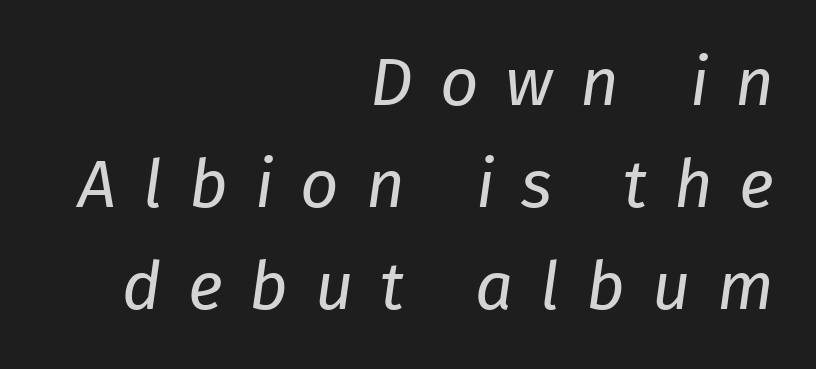
{"italic": "yes", "lean": "right", "slant_degrees": 8, "bold": "no", "weight": "regular", "width": "normal", "stroke_contrast": "low", "x_height": "medium", "monospaced": "no", "underline": "no", "align": "right", "line_spacing": "normal", "line_spacing_ratio": 1.52, "letter_spacing": "wide", "letter_spacing_em": 0.4, "glyph_px": 67}
